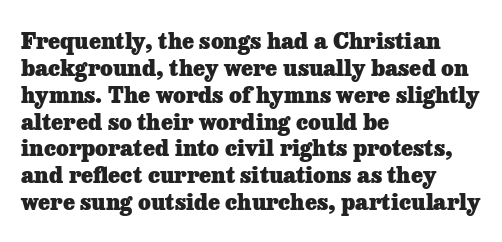
{"italic": "no", "bold": "yes", "underline": "no", "align": "left", "line_spacing_ratio": 1.22, "letter_spacing": "normal", "letter_spacing_em": 0.0, "glyph_px": 22}
